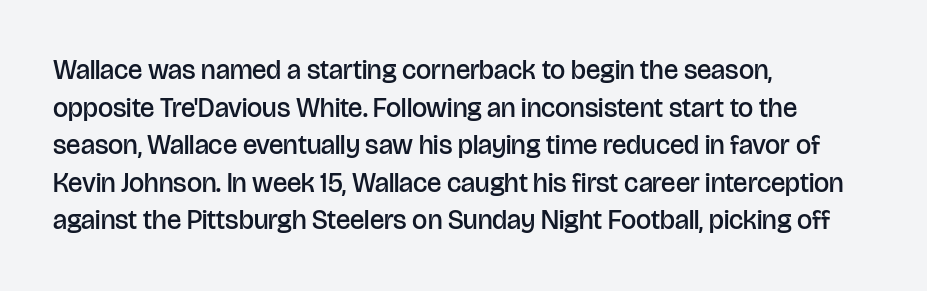
Q: Is the text bold? A: Semi-bold.
Q: Is the text italic (slanted)? A: No, it is upright.
Q: Is the text underlined? A: No.
Q: How is the paragraph aligned? A: Left-aligned.
Q: Is the spacing between letters normal or unusually wide? A: Normal.
Q: Is the spacing between lines tight, normal or loose? A: Normal.
